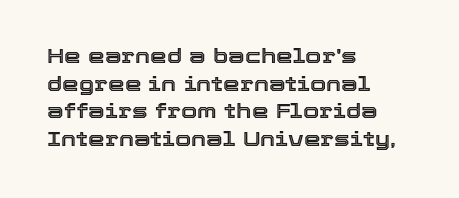
The image shows 21 px text type, upright; set left-aligned, normal line spacing (1.31x), normal letter spacing, not underlined.
